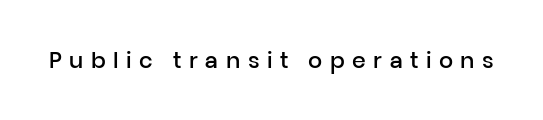
Caption: expanded tracking, letters set apart. The passage shown is not underscored anywhere. Quick note: not italic, upright. A fair bit of extra ink — the face is semibold, not bold.
